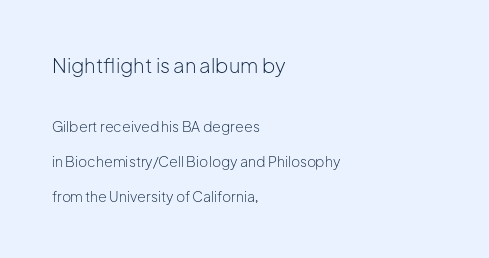
Q: Is the text bold? A: No.
Q: Is the text italic (slanted)? A: No, it is upright.
Q: Is the text underlined? A: No.
Q: How is the paragraph aligned? A: Left-aligned.
Q: Is the spacing between letters normal or unusually wide? A: Normal.
Q: Is the spacing between lines tight, normal or loose? A: Loose.
Q: Which block of text is set in a larger size, the first (top) or the second (bottom)? A: The first (top) one.
